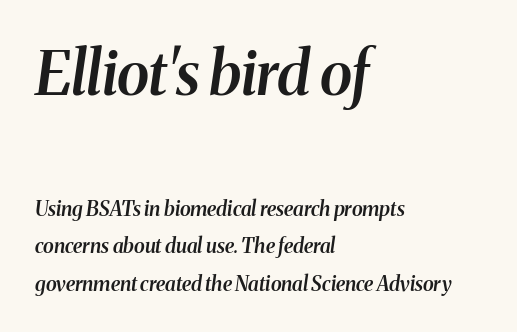
{"serif": "yes", "italic": "yes", "lean": "right", "slant_degrees": 8, "bold": "semi", "weight": "semibold", "width": "normal", "stroke_contrast": "medium", "x_height": "medium", "monospaced": "no", "underline": "no", "align": "left", "line_spacing_ratio": 1.88, "letter_spacing": "normal", "letter_spacing_em": 0.0, "larger_block": "first", "size_ratio": 3.0, "glyph_px": 60}
